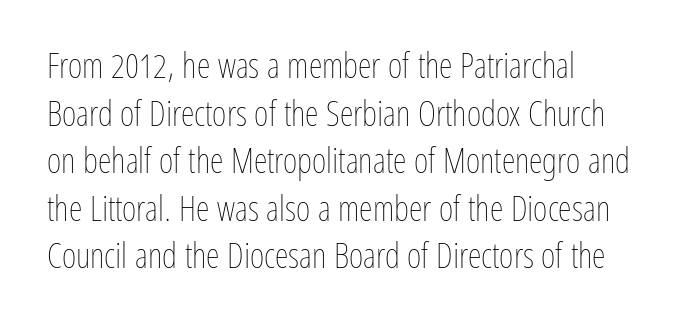
{"italic": "no", "bold": "no", "weight": "thin", "width": "condensed", "stroke_contrast": "low", "x_height": "medium", "monospaced": "no", "underline": "no", "line_spacing": "normal", "line_spacing_ratio": 1.36, "letter_spacing": "normal", "letter_spacing_em": 0.0, "glyph_px": 35}
